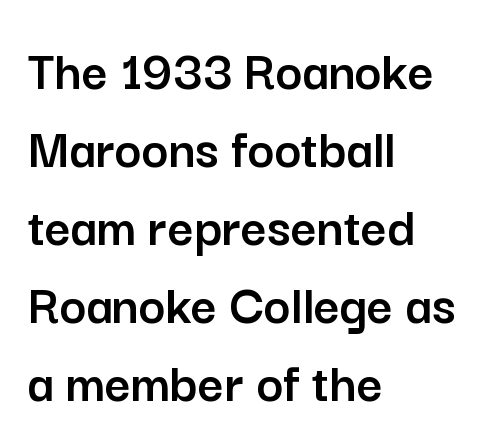
The specimen reads as upright at a glance. These lines keep a tight, regular rhythm from letter to letter. All the whitespace from short lines collects on the right. Regular leading. Descender tails drop into unmarked territory.
